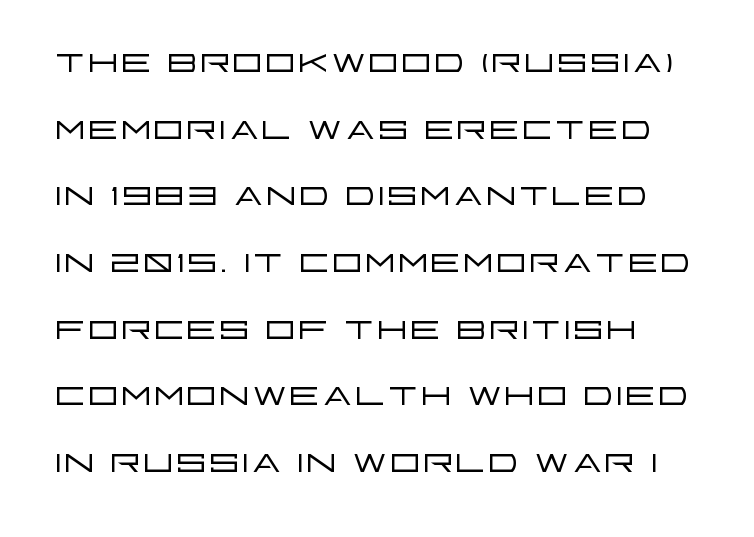
Q: Is the text bold? A: No.
Q: Is the text italic (slanted)? A: No, it is upright.
Q: Is the typeface a serif or a sans-serif typeface? A: Sans-serif.
Q: Is the text underlined? A: No.
Q: Is the spacing between letters normal or unusually wide? A: Normal.
Q: Is the spacing between lines tight, normal or loose? A: Normal.
Q: Width (condensed, normal, or wide)? A: Wide.
Q: Stroke contrast? A: Low.
Q: x-height? A: Large.
Q: Monospaced? A: No.
